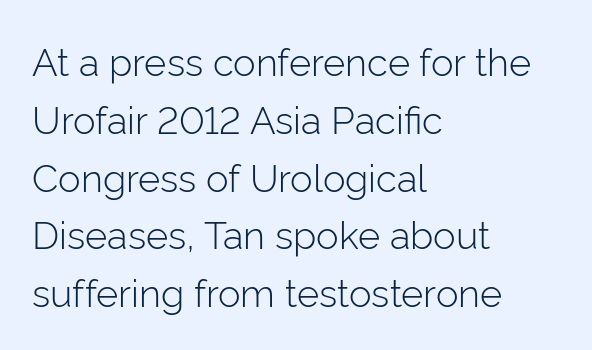
Q: Is the text bold? A: No.
Q: Is the text italic (slanted)? A: No, it is upright.
Q: Is the typeface a serif or a sans-serif typeface? A: Sans-serif.
Q: Is the text underlined? A: No.
Q: How is the paragraph aligned? A: Left-aligned.
Q: Is the spacing between letters normal or unusually wide? A: Normal.
Q: Is the spacing between lines tight, normal or loose? A: Normal.
Q: Width (condensed, normal, or wide)? A: Normal.
Q: Stroke contrast? A: Low.
Q: x-height? A: Medium.
Q: Monospaced? A: No.
